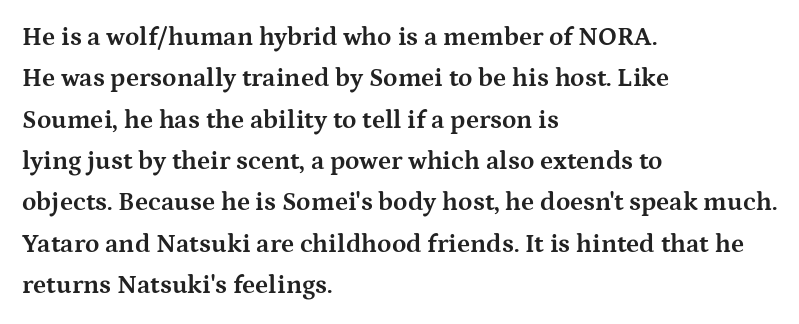
Descenders are the only things crossing below the line. Honestly, the row spacing looks completely unremarkable. The font is running at its bold setting. Inter-character spacing is left at the font's built-in metrics. Vertical strokes here are truly vertical.
